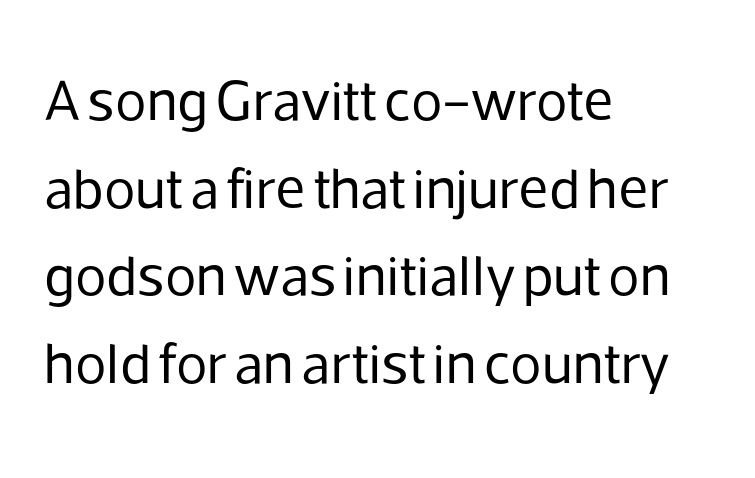
Looks like regular typesetting: each glyph gets only the width it needs. The rendering uses a moderate line-height, typical for paragraphs. This rendering leaves character spacing at its baseline value. The axis of the letterforms is exactly vertical.
